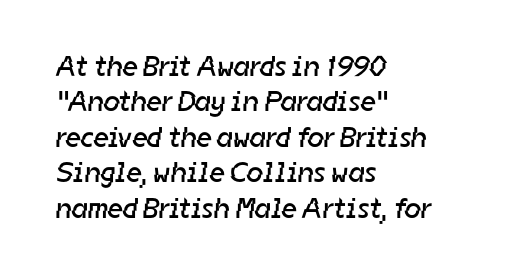
Reading down the block, your eye returns to a fixed left position each line. No letter is thick-stroked: the sample isn't bold. Anything drawn beneath the words? Only blank space. Character widths vary here, with narrow letters taking less room than wide ones. Nobody touched the tracking dial on this one. You can tell from the bare stems that sans-serif type was used.
